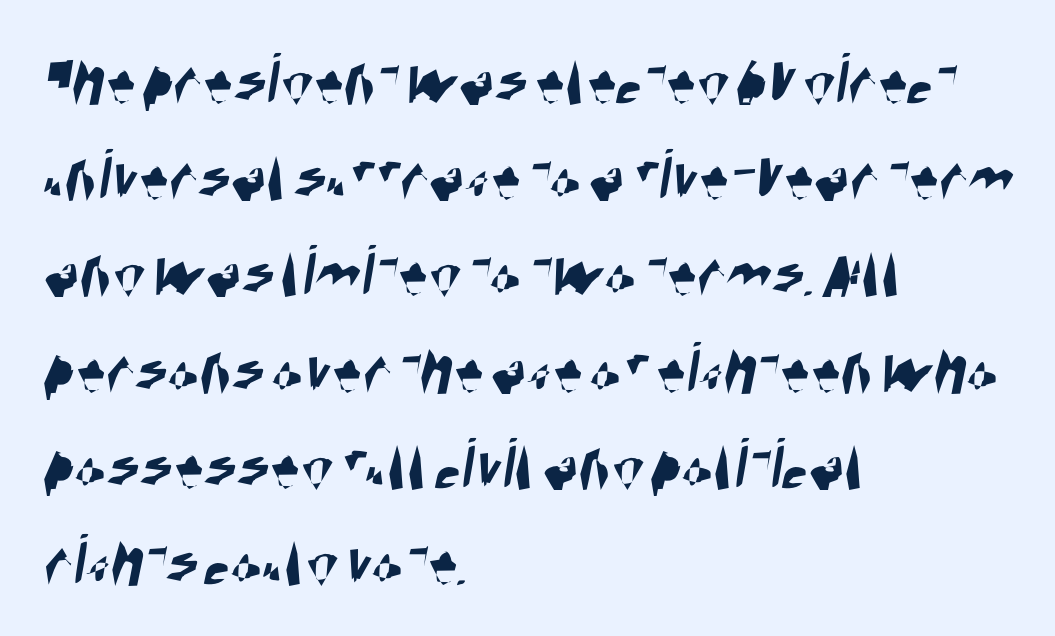
The image shows 74 px condensed sans-serif type; set left-aligned, normal line spacing (1.3x), normal letter spacing, not underlined; high stroke contrast and a large x-height.
